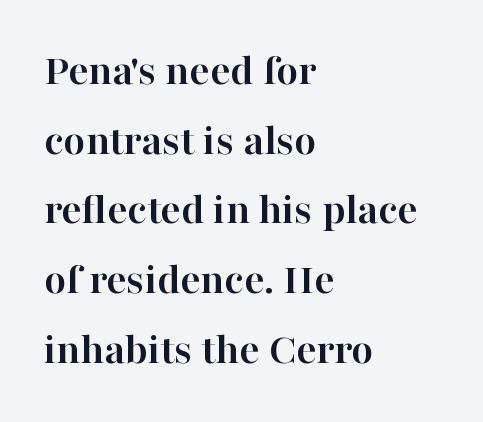
The image shows 45 px semibold serif type, upright; set left-aligned, normal line spacing (1.55x), normal letter spacing, not underlined; high stroke contrast and a medium x-height.
